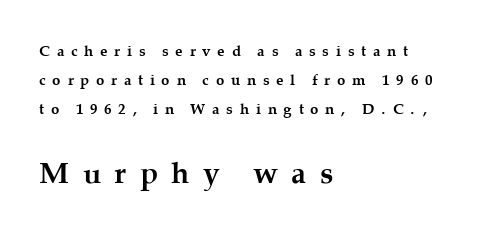
Q: Is the text bold? A: Yes.
Q: Is the text italic (slanted)? A: No, it is upright.
Q: Is the typeface a serif or a sans-serif typeface? A: Serif.
Q: Is the text underlined? A: No.
Q: How is the paragraph aligned? A: Left-aligned.
Q: Is the spacing between letters normal or unusually wide? A: Unusually wide.
Q: Is the spacing between lines tight, normal or loose? A: Loose.
Q: Which block of text is set in a larger size, the first (top) or the second (bottom)? A: The second (bottom) one.
Q: Width (condensed, normal, or wide)? A: Normal.
Q: Stroke contrast? A: Medium.
Q: x-height? A: Medium.
Q: Monospaced? A: No.
